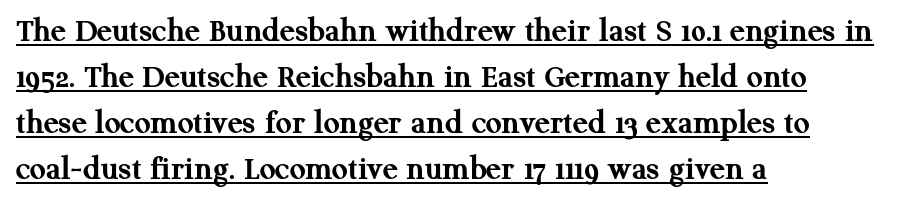
Posture: straight, roman, zero tilt. The passage shown is typed in a proportional face where columns would drift. Short note: letters normally spaced. Underline: present. Vertically, the passage feels balanced, rows spaced as you'd expect.
